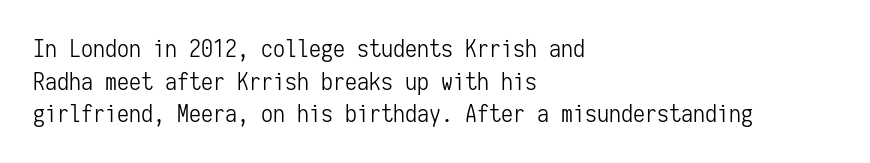
Plain, unruled lines of type. Ordinary non-slanted type is in use. Does extra space separate the letters? No, they use regular spacing. This is not heavy type; no bold has been used. These lines sit exactly where default settings would place them. Reading down the block, your eye returns to a fixed left position each line.
